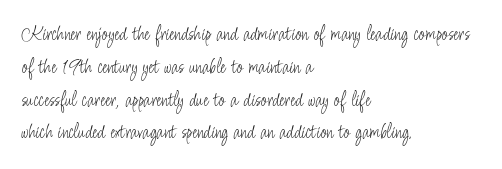
Q: Is the text bold? A: No.
Q: Is the text italic (slanted)? A: Yes.
Q: Is the text underlined? A: No.
Q: How is the paragraph aligned? A: Left-aligned.
Q: Is the spacing between letters normal or unusually wide? A: Normal.
Q: Is the spacing between lines tight, normal or loose? A: Normal.
